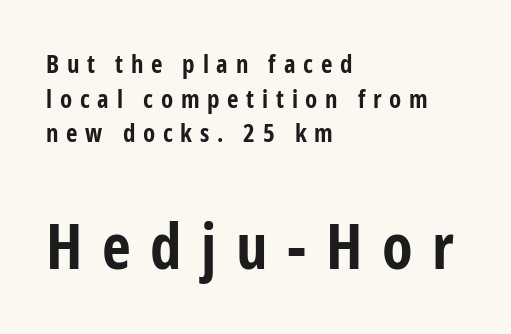
{"serif": "no", "italic": "no", "bold": "yes", "weight": "bold", "width": "condensed", "stroke_contrast": "low", "x_height": "medium", "monospaced": "no", "underline": "no", "align": "left", "line_spacing": "normal", "line_spacing_ratio": 1.39, "letter_spacing": "wide", "letter_spacing_em": 0.31, "larger_block": "second", "size_ratio": 2.52, "glyph_px": 63}
